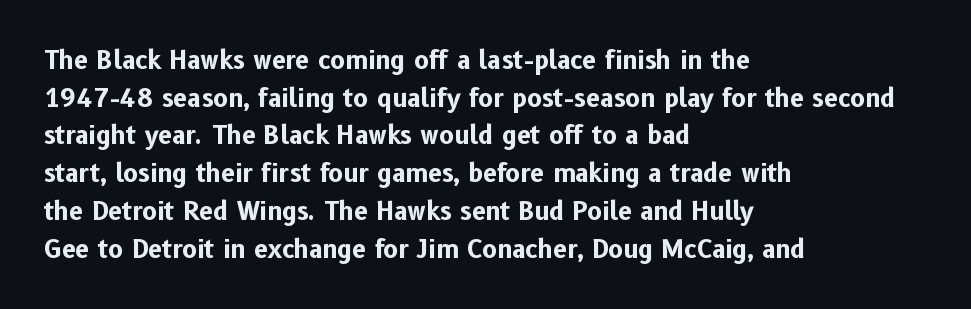
The image shows 25 px bold type, upright; set left-aligned, normal line spacing (1.51x), normal letter spacing, not underlined.
